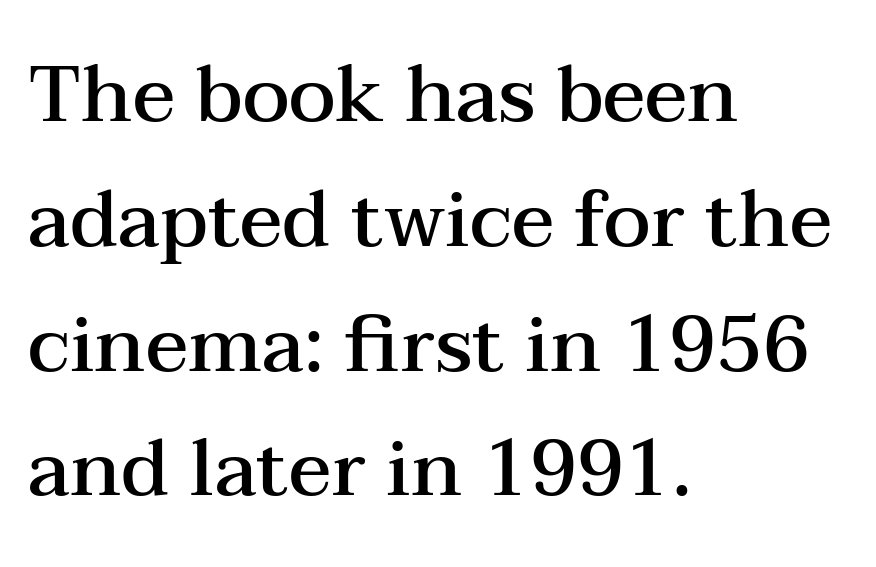
{"serif": "yes", "italic": "no", "bold": "semi", "weight": "semibold", "width": "wide", "stroke_contrast": "medium", "x_height": "medium", "monospaced": "no", "underline": "no", "align": "left", "line_spacing": "normal", "line_spacing_ratio": 1.58, "letter_spacing": "normal", "letter_spacing_em": 0.0, "glyph_px": 79}
